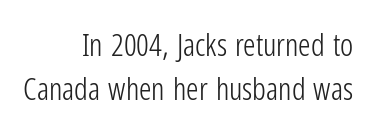
The image shows 31 px light, condensed sans-serif type, upright; set right-aligned, normal line spacing (1.43x), normal letter spacing, not underlined; low stroke contrast and a medium x-height.
